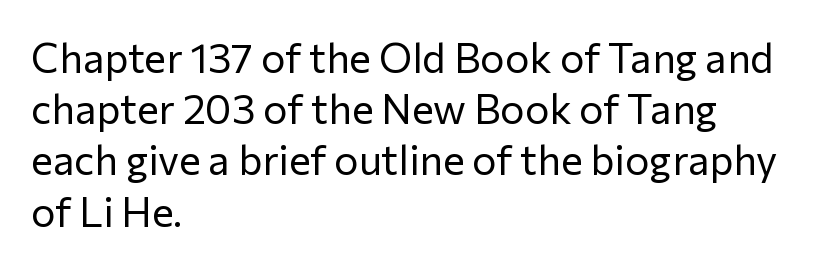
The image shows 41 px regular-weight sans-serif type, upright; set left-aligned, normal line spacing (1.25x), normal letter spacing, not underlined; low stroke contrast and a medium x-height.
